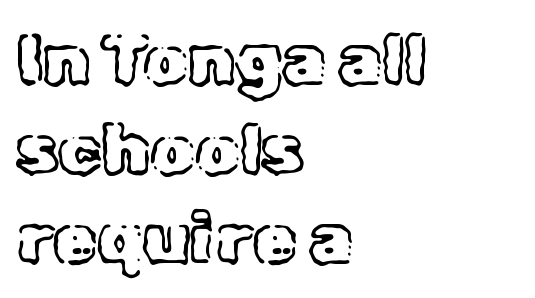
The image shows 70 px text type, upright; set left-aligned, normal line spacing (1.28x), normal letter spacing, not underlined; a medium x-height.
